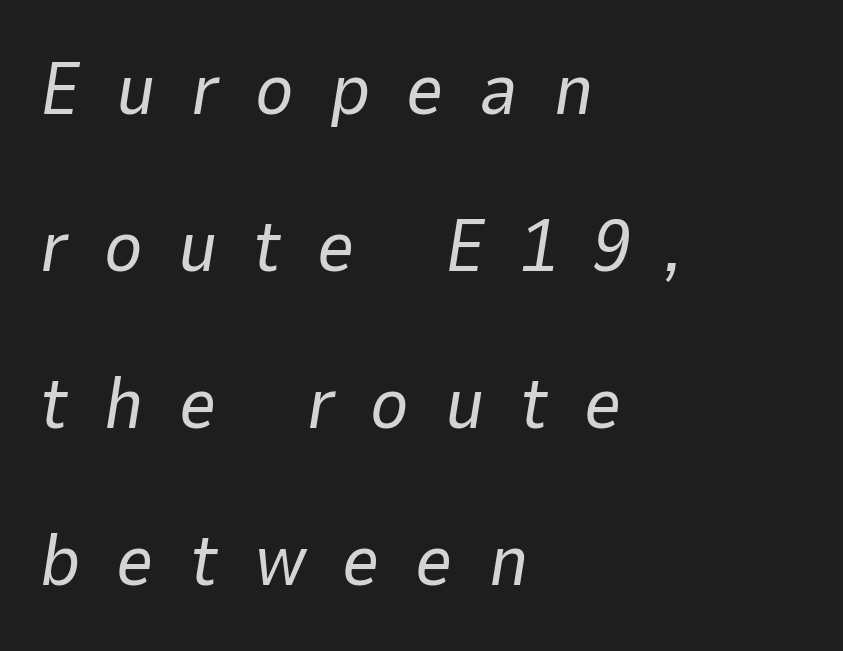
Q: Is the text bold? A: No.
Q: Is the text italic (slanted)? A: Yes, it leans right by about 9 degrees.
Q: Is the text underlined? A: No.
Q: How is the paragraph aligned? A: Left-aligned.
Q: Is the spacing between letters normal or unusually wide? A: Unusually wide.
Q: Is the spacing between lines tight, normal or loose? A: Loose.
Q: Width (condensed, normal, or wide)? A: Normal.
Q: Stroke contrast? A: Low.
Q: x-height? A: Medium.
Q: Monospaced? A: No.
